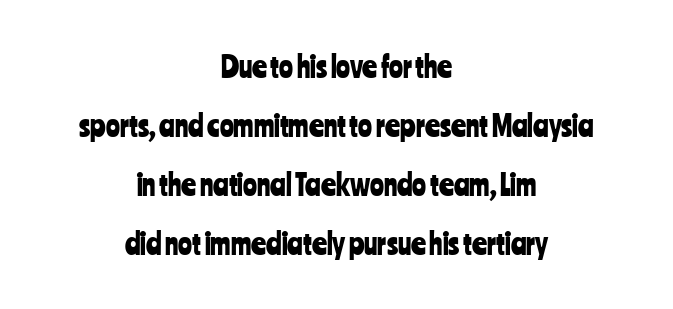
Stroke terminals: plain, sans-serif. Character widths vary here, with narrow letters taking less room than wide ones. In terms of posture, this sample is upright. Underline: absent.
